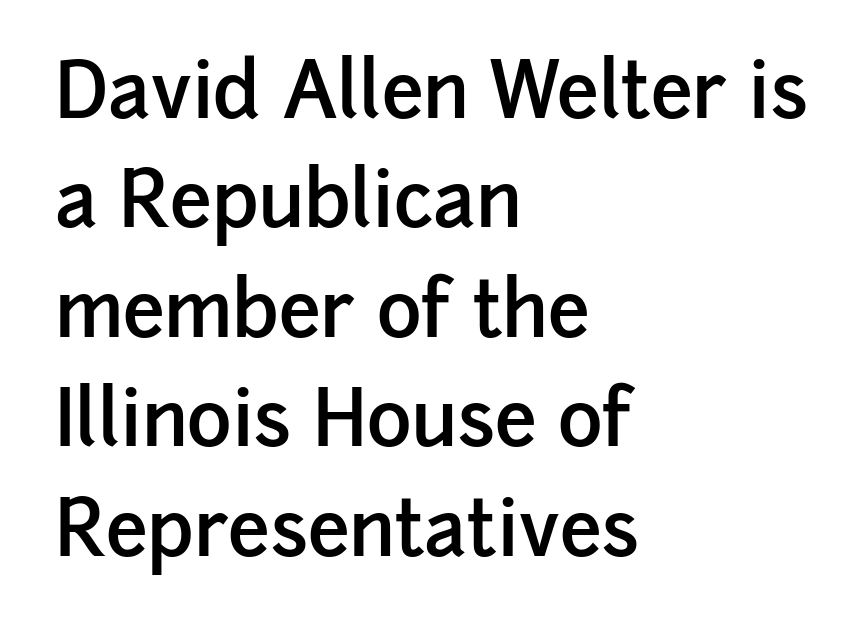
{"serif": "no", "italic": "no", "bold": "semi", "weight": "semibold", "width": "normal", "stroke_contrast": "low", "x_height": "medium", "monospaced": "no", "underline": "no", "align": "left", "line_spacing": "normal", "line_spacing_ratio": 1.44, "letter_spacing": "normal", "letter_spacing_em": 0.0, "glyph_px": 76}
